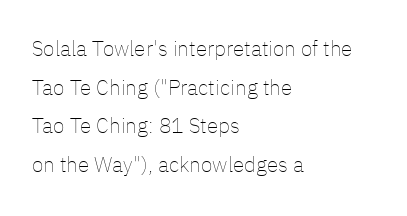
Decoration check: the copy has no underline. The setting favours the left margin, as ordinary paragraphs usually do. There is no visible air inserted between adjacent glyphs. The axis of the letterforms is exactly vertical. A light-to-regular cut is what we see here.
